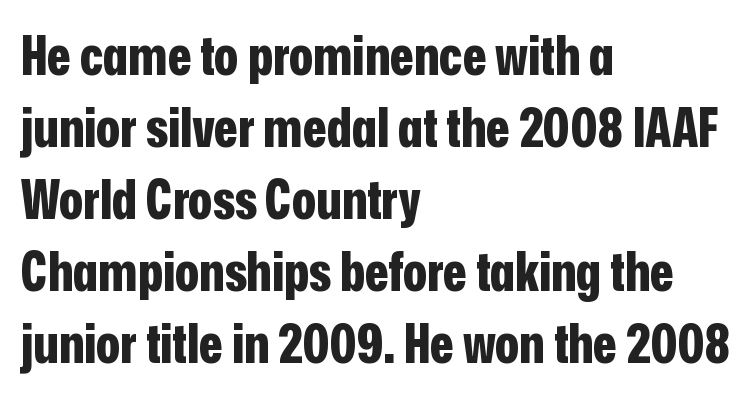
The image shows 55 px bold, condensed sans-serif type, upright; set left-aligned, normal line spacing (1.31x), normal letter spacing, not underlined; low stroke contrast and a medium x-height.
